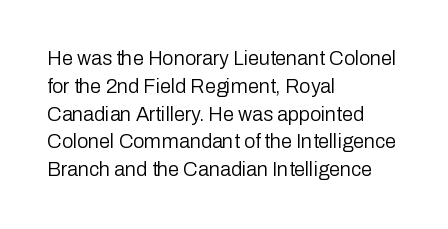
{"italic": "no", "bold": "no", "underline": "no", "align": "left", "line_spacing": "normal", "line_spacing_ratio": 1.39, "letter_spacing": "normal", "letter_spacing_em": 0.0, "glyph_px": 20}
